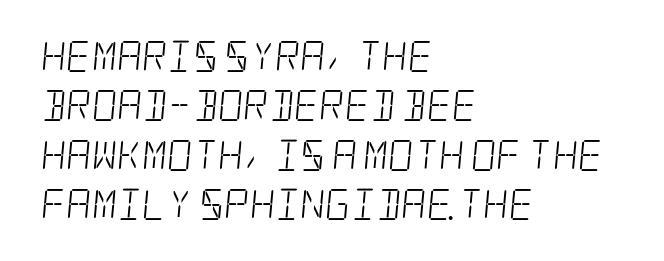
{"serif": "yes", "bold": "no", "weight": "light", "width": "condensed", "stroke_contrast": "low", "x_height": "large", "underline": "no", "align": "left", "line_spacing": "normal", "line_spacing_ratio": 1.59, "letter_spacing": "normal", "letter_spacing_em": 0.0, "glyph_px": 31}
